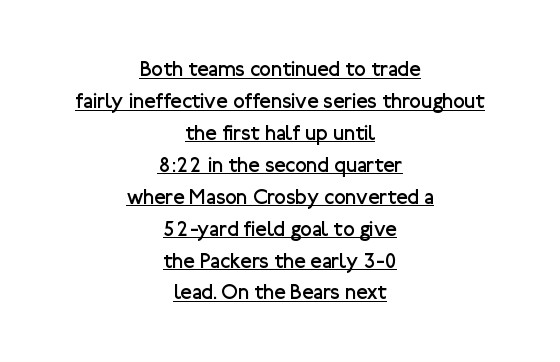
{"italic": "no", "bold": "no", "underline": "yes", "align": "center", "line_spacing": "normal", "line_spacing_ratio": 1.52, "letter_spacing": "normal", "letter_spacing_em": 0.0, "glyph_px": 21}
